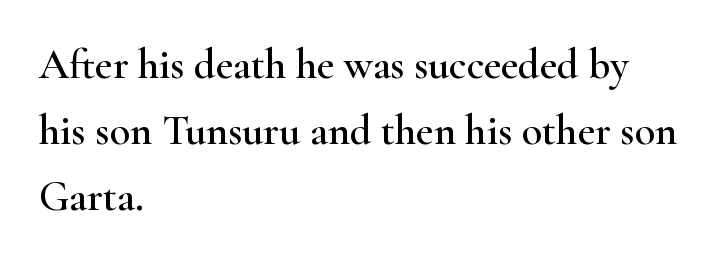
Q: Is the text italic (slanted)? A: No, it is upright.
Q: Is the typeface a serif or a sans-serif typeface? A: Serif.
Q: Is the text underlined? A: No.
Q: How is the paragraph aligned? A: Left-aligned.
Q: Is the spacing between letters normal or unusually wide? A: Normal.
Q: Is the spacing between lines tight, normal or loose? A: Normal.
Q: Width (condensed, normal, or wide)? A: Wide.
Q: Stroke contrast? A: High.
Q: x-height? A: Small.
Q: Monospaced? A: No.
